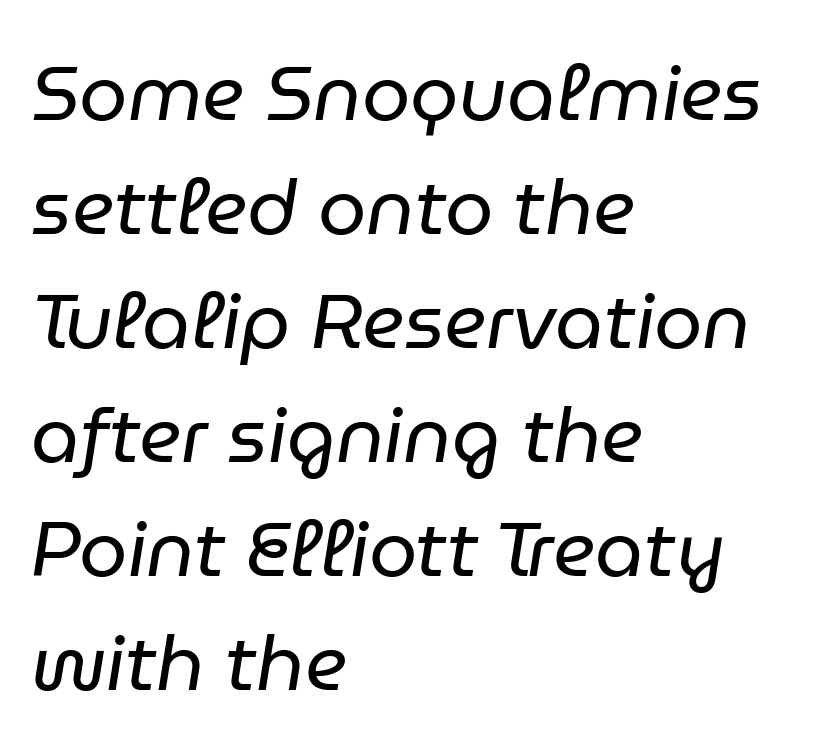
{"italic": "yes", "lean": "right", "slant_degrees": 9, "bold": "no", "weight": "regular", "width": "normal", "stroke_contrast": "low", "x_height": "medium", "monospaced": "no", "underline": "no", "align": "left", "line_spacing": "normal", "line_spacing_ratio": 1.48, "letter_spacing": "normal", "letter_spacing_em": 0.0, "glyph_px": 77}
